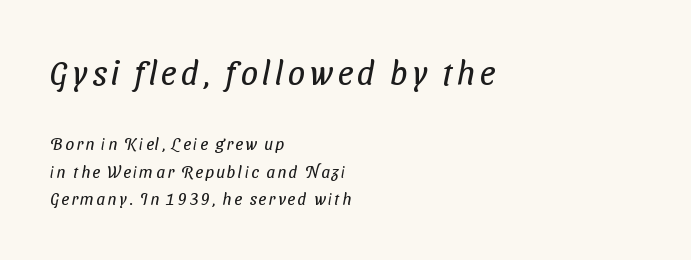
What kind of face is this? One without serifs — a sans. Compared with a centered layout, this one pins lines to the left instead. Type size steps down from the first block to the second. Compared with a typical body face, this is equally light or lighter still. Do the characters align in a grid? No, the font is proportional.
